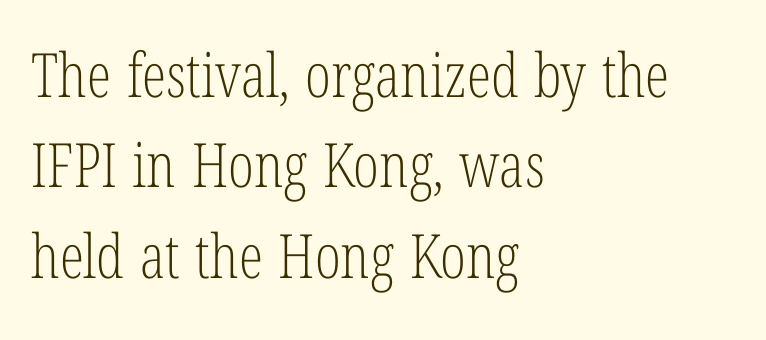
Q: Is the text bold? A: No.
Q: Is the text italic (slanted)? A: No, it is upright.
Q: Is the typeface a serif or a sans-serif typeface? A: Serif.
Q: Is the text underlined? A: No.
Q: How is the paragraph aligned? A: Left-aligned.
Q: Is the spacing between letters normal or unusually wide? A: Normal.
Q: Is the spacing between lines tight, normal or loose? A: Normal.
Q: Width (condensed, normal, or wide)? A: Condensed.
Q: Stroke contrast? A: Low.
Q: x-height? A: Medium.
Q: Monospaced? A: No.
